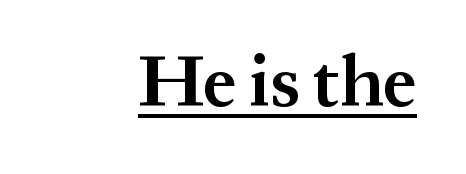
Q: Is the text bold? A: Yes.
Q: Is the text italic (slanted)? A: No, it is upright.
Q: Is the typeface a serif or a sans-serif typeface? A: Serif.
Q: Is the text underlined? A: Yes.
Q: Is the spacing between letters normal or unusually wide? A: Normal.
Q: Width (condensed, normal, or wide)? A: Normal.
Q: Stroke contrast? A: Medium.
Q: x-height? A: Medium.
Q: Monospaced? A: No.
